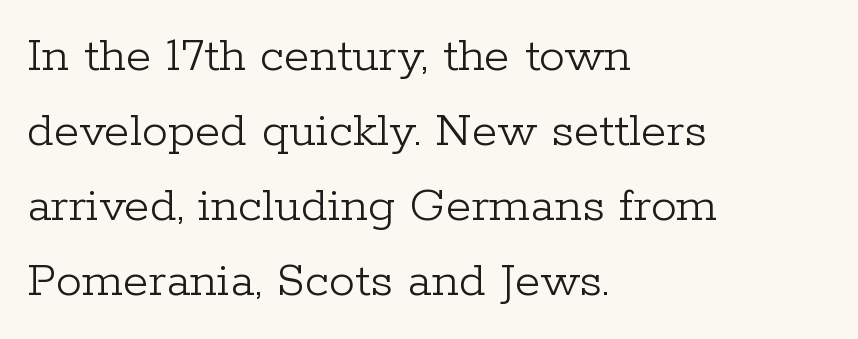
The image shows 52 px light serif type, upright; set left-aligned, normal line spacing (1.44x), normal letter spacing, not underlined; low stroke contrast and a medium x-height.
